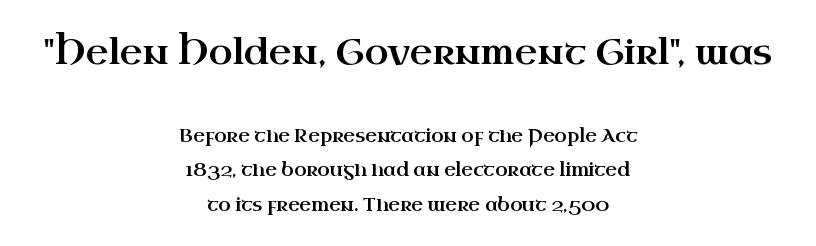
Q: Is the text italic (slanted)? A: No, it is upright.
Q: Is the typeface a serif or a sans-serif typeface? A: Serif.
Q: Is the text underlined? A: No.
Q: How is the paragraph aligned? A: Centered.
Q: Is the spacing between letters normal or unusually wide? A: Normal.
Q: Is the spacing between lines tight, normal or loose? A: Loose.
Q: Which block of text is set in a larger size, the first (top) or the second (bottom)? A: The first (top) one.
Q: Width (condensed, normal, or wide)? A: Wide.
Q: Stroke contrast? A: High.
Q: x-height? A: Small.
Q: Monospaced? A: No.
